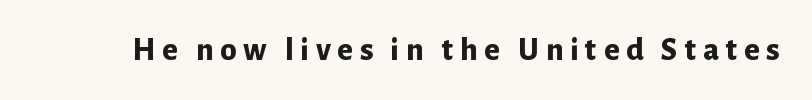
Q: Is the text bold? A: Yes.
Q: Is the text italic (slanted)? A: No, it is upright.
Q: Is the typeface a serif or a sans-serif typeface? A: Sans-serif.
Q: Is the text underlined? A: No.
Q: Is the spacing between letters normal or unusually wide? A: Unusually wide.
Q: Width (condensed, normal, or wide)? A: Normal.
Q: Stroke contrast? A: Low.
Q: x-height? A: Medium.
Q: Monospaced? A: No.
